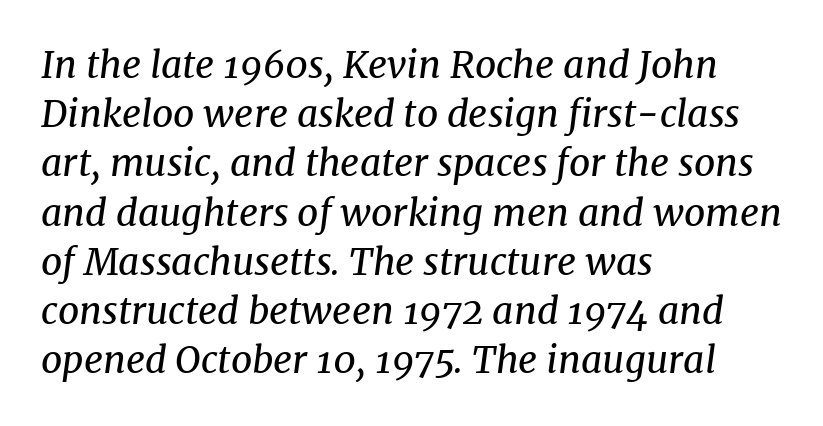
The image shows 37 px regular-weight serif type, italic (leaning right); set left-aligned, normal line spacing (1.33x), normal letter spacing, not underlined; medium stroke contrast and a medium x-height.
